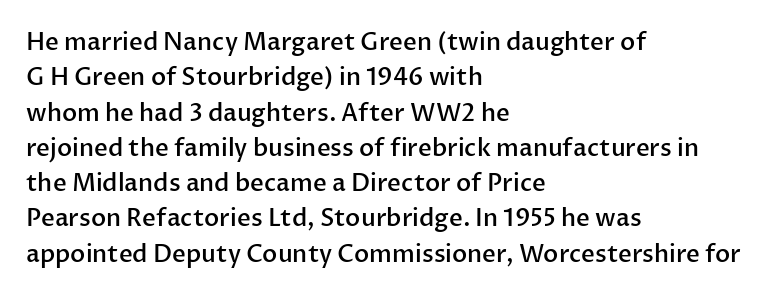
Q: Is the text bold? A: Semi-bold.
Q: Is the text italic (slanted)? A: No, it is upright.
Q: Is the text underlined? A: No.
Q: How is the paragraph aligned? A: Left-aligned.
Q: Is the spacing between letters normal or unusually wide? A: Normal.
Q: Is the spacing between lines tight, normal or loose? A: Normal.
